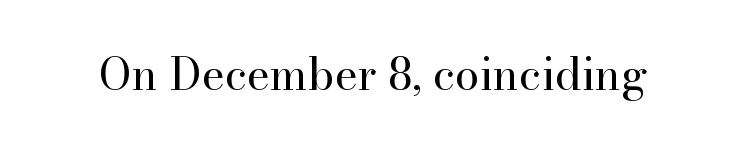
Q: Is the text bold? A: No.
Q: Is the text italic (slanted)? A: No, it is upright.
Q: Is the typeface a serif or a sans-serif typeface? A: Serif.
Q: Is the text underlined? A: No.
Q: Is the spacing between letters normal or unusually wide? A: Normal.
Q: Width (condensed, normal, or wide)? A: Normal.
Q: Stroke contrast? A: High.
Q: x-height? A: Small.
Q: Monospaced? A: No.
